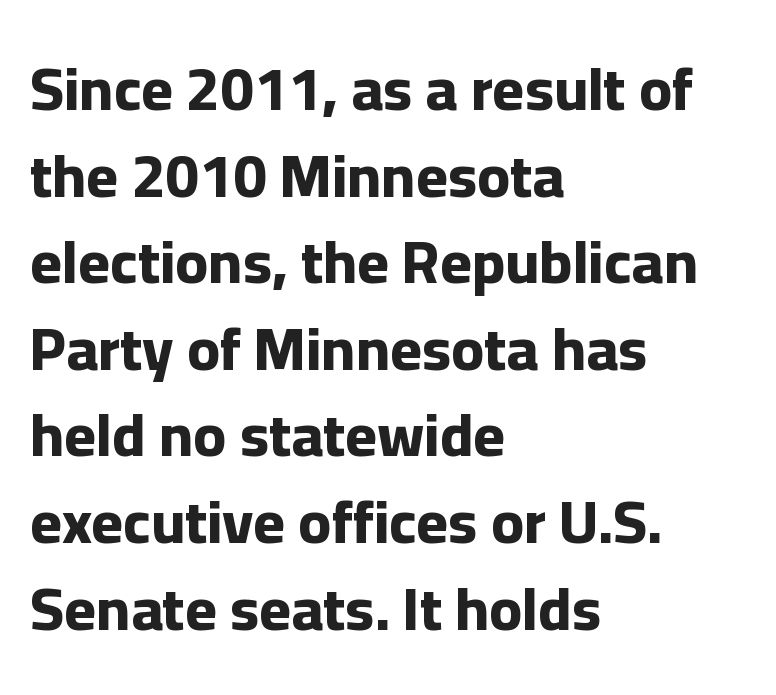
{"serif": "no", "italic": "no", "bold": "yes", "weight": "bold", "width": "normal", "stroke_contrast": "low", "x_height": "medium", "monospaced": "no", "underline": "no", "align": "left", "line_spacing": "normal", "line_spacing_ratio": 1.42, "letter_spacing": "normal", "letter_spacing_em": 0.0, "glyph_px": 61}
